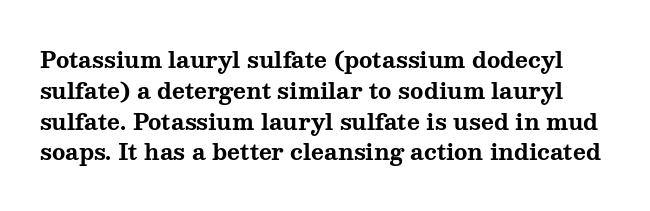
{"italic": "no", "bold": "yes", "underline": "no", "line_spacing": "normal", "line_spacing_ratio": 1.4, "letter_spacing": "normal", "letter_spacing_em": 0.0, "glyph_px": 22}
